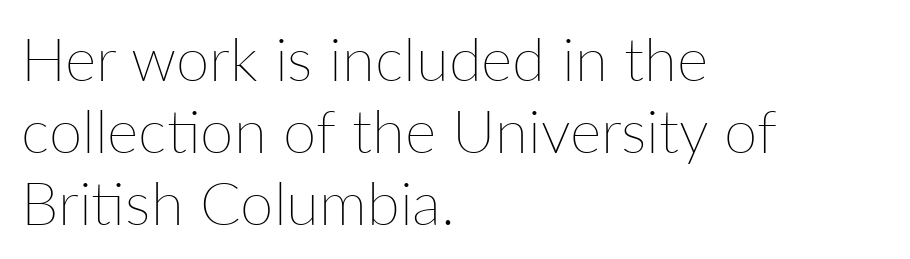
{"italic": "no", "bold": "no", "weight": "thin", "width": "normal", "stroke_contrast": "low", "x_height": "medium", "monospaced": "no", "underline": "no", "align": "left", "line_spacing_ratio": 1.2, "letter_spacing": "normal", "letter_spacing_em": 0.0, "glyph_px": 60}
